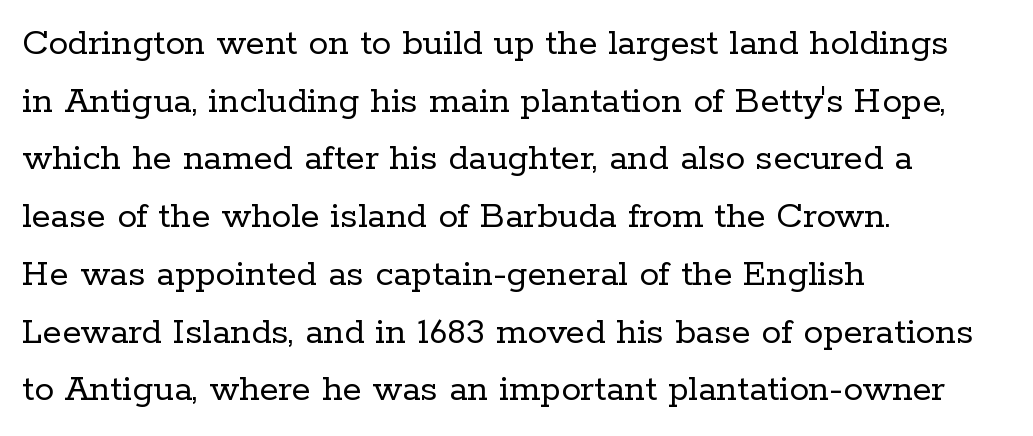
This sample has the flowing, uneven cadence of proportional lettering. Short note: letters normally spaced. How would I describe the line gaps? Plain and ordinary. Quick note: underline off. What kind of face is this? One with serifs. Left-aligned paragraph, ragged on the right.
